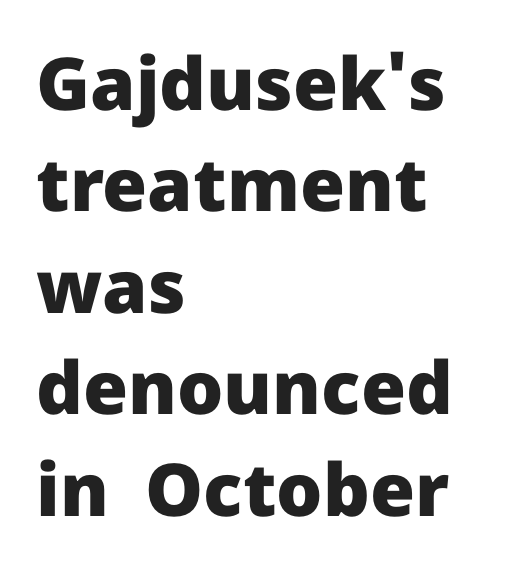
Q: Is the text bold? A: Yes.
Q: Is the text italic (slanted)? A: No, it is upright.
Q: Is the typeface a serif or a sans-serif typeface? A: Sans-serif.
Q: Is the text underlined? A: No.
Q: How is the paragraph aligned? A: Left-aligned.
Q: Is the spacing between letters normal or unusually wide? A: Normal.
Q: Is the spacing between lines tight, normal or loose? A: Normal.
Q: Width (condensed, normal, or wide)? A: Normal.
Q: Stroke contrast? A: Low.
Q: x-height? A: Medium.
Q: Monospaced? A: No.
